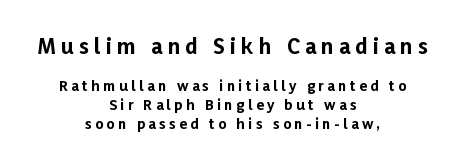
{"italic": "no", "bold": "yes", "underline": "no", "align": "center", "line_spacing": "normal", "line_spacing_ratio": 1.36, "letter_spacing": "wide", "letter_spacing_em": 0.25, "larger_block": "first", "size_ratio": 1.5, "glyph_px": 21}
